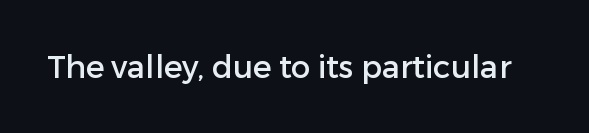
{"serif": "no", "italic": "no", "width": "normal", "stroke_contrast": "low", "x_height": "medium", "monospaced": "no", "underline": "no", "letter_spacing": "normal", "letter_spacing_em": 0.0, "glyph_px": 31}
